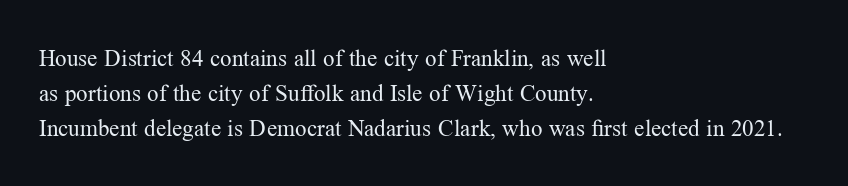
{"italic": "no", "bold": "no", "underline": "no", "align": "left", "line_spacing": "normal", "line_spacing_ratio": 1.53, "letter_spacing": "normal", "letter_spacing_em": 0.0, "glyph_px": 23}
